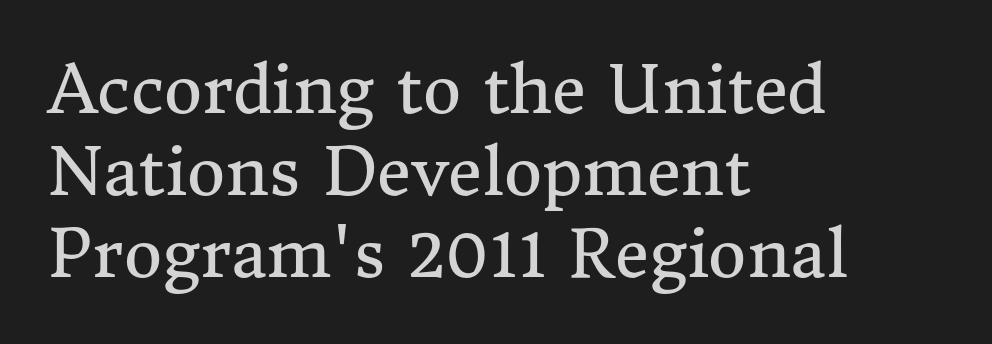
Each letter keeps its own natural width here, so spacing adapts to shape. Nothing heavy about these letters — not bold at all. Upright lettering throughout. Any mark beneath the type? The region is blank. Small tapered or slab feet sit at the stroke ends, so this counts as serif. The paragraph has a hard left edge and a soft right edge.
